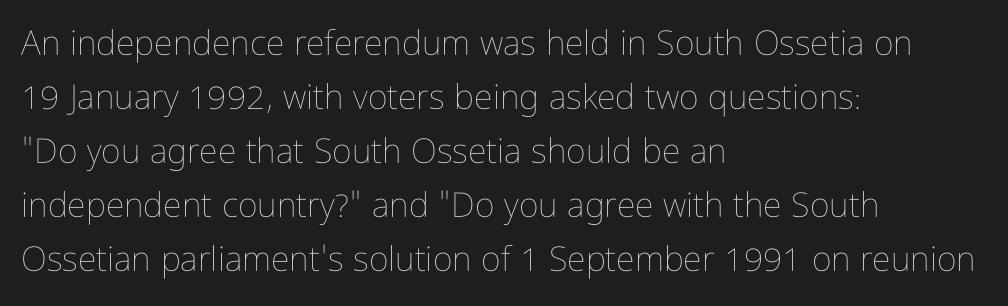
Q: Is the text bold? A: No.
Q: Is the text italic (slanted)? A: No, it is upright.
Q: Is the text underlined? A: No.
Q: How is the paragraph aligned? A: Left-aligned.
Q: Is the spacing between letters normal or unusually wide? A: Normal.
Q: Is the spacing between lines tight, normal or loose? A: Normal.
Q: Width (condensed, normal, or wide)? A: Condensed.
Q: Stroke contrast? A: Low.
Q: x-height? A: Medium.
Q: Monospaced? A: No.
